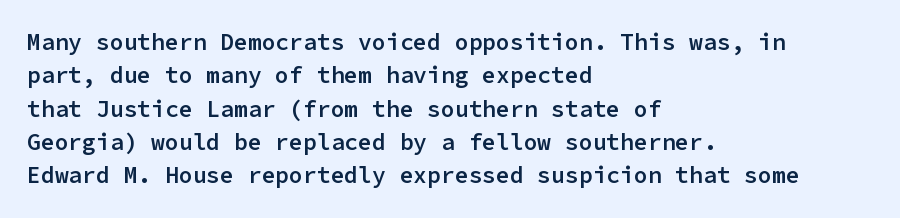
Q: Is the text bold? A: Semi-bold.
Q: Is the text italic (slanted)? A: No, it is upright.
Q: Is the text underlined? A: No.
Q: How is the paragraph aligned? A: Left-aligned.
Q: Is the spacing between letters normal or unusually wide? A: Normal.
Q: Is the spacing between lines tight, normal or loose? A: Normal.
